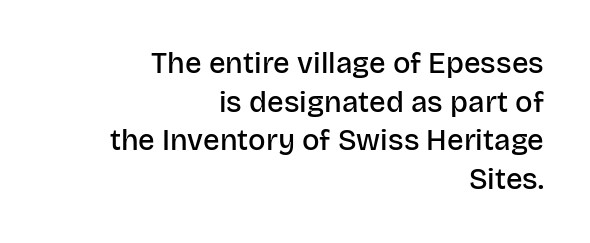
Q: Is the text bold? A: Semi-bold.
Q: Is the text italic (slanted)? A: No, it is upright.
Q: Is the typeface a serif or a sans-serif typeface? A: Sans-serif.
Q: Is the text underlined? A: No.
Q: How is the paragraph aligned? A: Right-aligned.
Q: Is the spacing between letters normal or unusually wide? A: Normal.
Q: Is the spacing between lines tight, normal or loose? A: Normal.
Q: Width (condensed, normal, or wide)? A: Normal.
Q: Stroke contrast? A: Low.
Q: x-height? A: Large.
Q: Monospaced? A: No.
